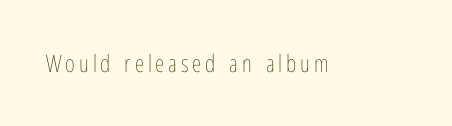
Only glyphs here, with clear space below each row. Posture: upright roman. The font is comparable to plain body text, perhaps lighter.
